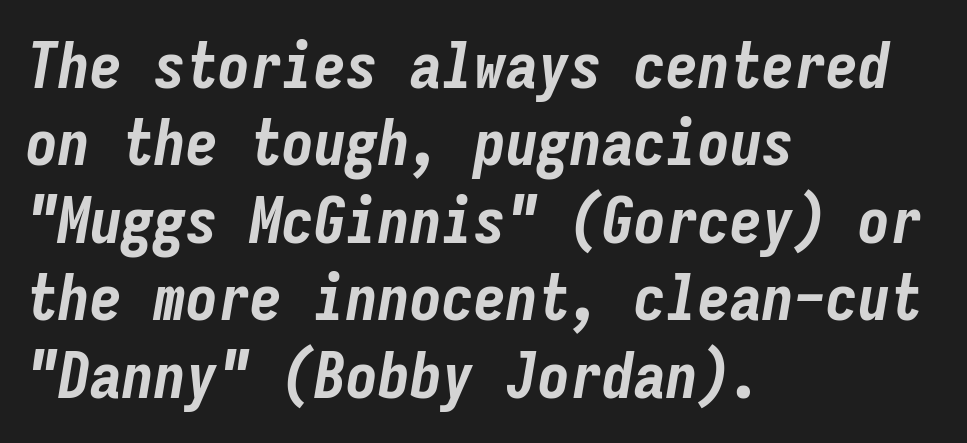
The image shows 64 px bold, condensed type, italic (leaning right), monospaced; set left-aligned, line spacing 1.21x, normal letter spacing, not underlined; low stroke contrast and a medium x-height.
